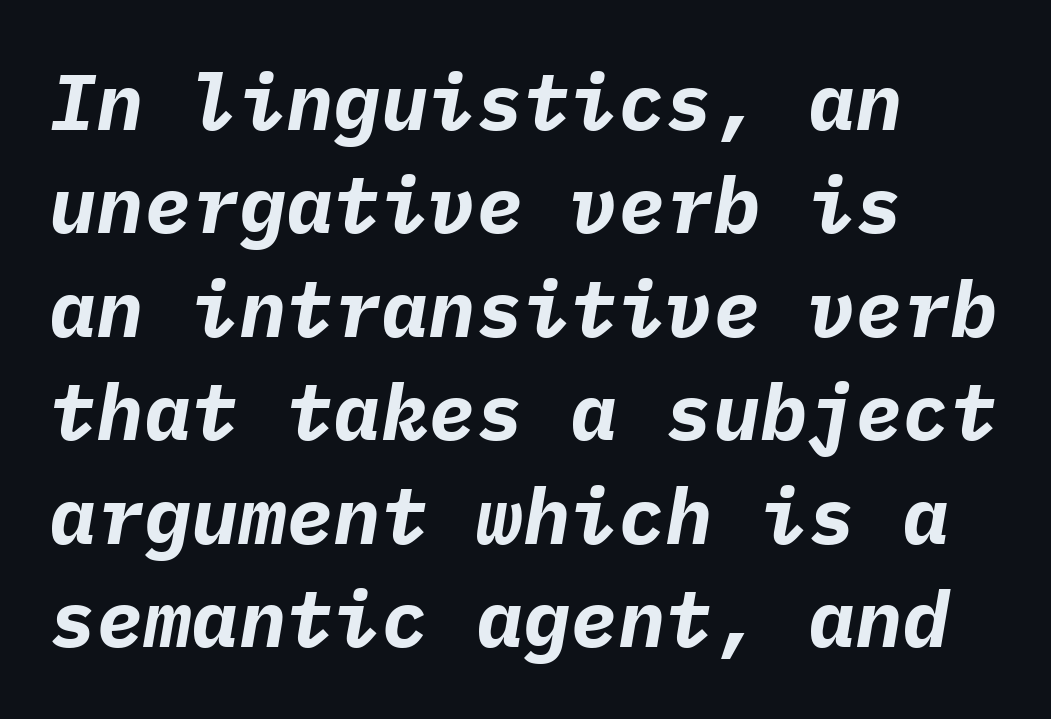
The image shows 79 px bold type, italic (leaning right), monospaced; set left-aligned, normal line spacing (1.31x), normal letter spacing, not underlined; low stroke contrast and a medium x-height.
